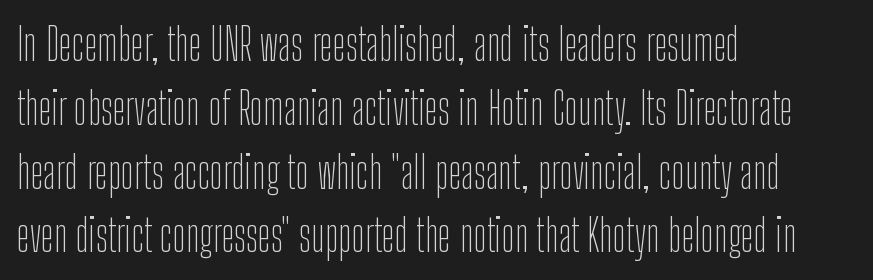
{"serif": "no", "italic": "no", "bold": "no", "weight": "thin", "width": "condensed", "stroke_contrast": "low", "x_height": "medium", "monospaced": "no", "underline": "no", "align": "left", "line_spacing": "normal", "line_spacing_ratio": 1.45, "letter_spacing": "normal", "letter_spacing_em": 0.0, "glyph_px": 44}
